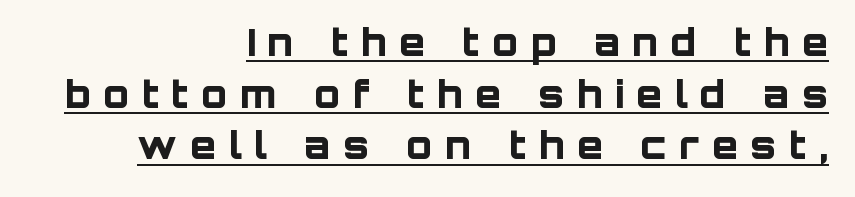
{"serif": "no", "italic": "no", "bold": "yes", "weight": "bold", "width": "normal", "stroke_contrast": "low", "x_height": "large", "monospaced": "no", "underline": "yes", "align": "right", "line_spacing": "normal", "line_spacing_ratio": 1.36, "letter_spacing": "wide", "letter_spacing_em": 0.33, "glyph_px": 38}
